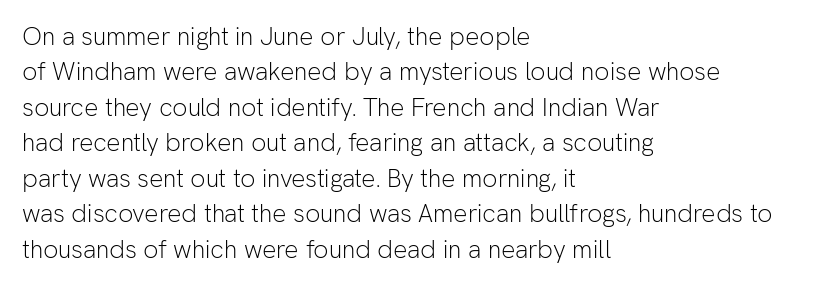
Q: Is the text bold? A: No.
Q: Is the text italic (slanted)? A: No, it is upright.
Q: Is the text underlined? A: No.
Q: How is the paragraph aligned? A: Left-aligned.
Q: Is the spacing between letters normal or unusually wide? A: Normal.
Q: Is the spacing between lines tight, normal or loose? A: Normal.
